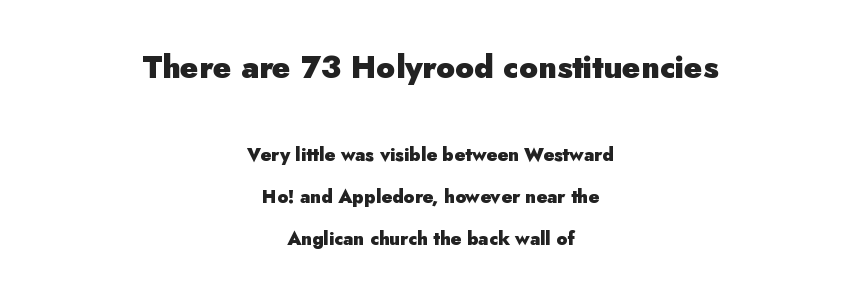
{"serif": "no", "italic": "no", "bold": "yes", "weight": "heavy", "width": "normal", "stroke_contrast": "low", "x_height": "small", "monospaced": "no", "underline": "no", "align": "center", "line_spacing": "loose", "line_spacing_ratio": 2.33, "letter_spacing": "normal", "letter_spacing_em": 0.0, "larger_block": "first", "size_ratio": 1.72, "glyph_px": 31}
